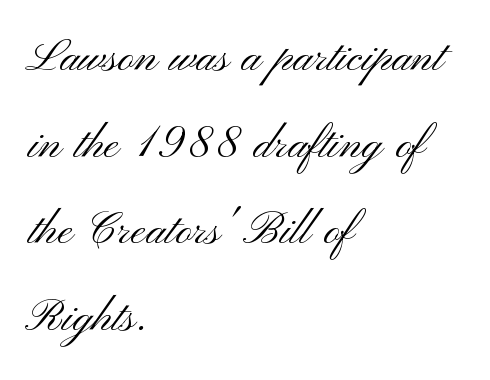
The image shows 57 px light, wide sans-serif type; set left-aligned, normal line spacing (1.52x), normal letter spacing, not underlined; medium stroke contrast and a small x-height.
